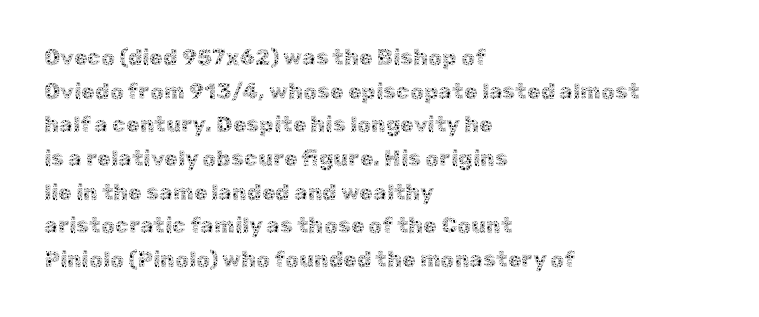
{"italic": "no", "bold": "no", "underline": "no", "align": "left", "line_spacing": "normal", "line_spacing_ratio": 1.53, "letter_spacing": "normal", "letter_spacing_em": 0.0, "glyph_px": 22}
